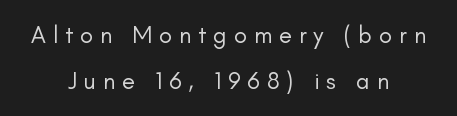
{"italic": "no", "bold": "no", "underline": "no", "align": "center", "line_spacing": "loose", "line_spacing_ratio": 1.93, "letter_spacing": "wide", "letter_spacing_em": 0.29, "glyph_px": 24}
